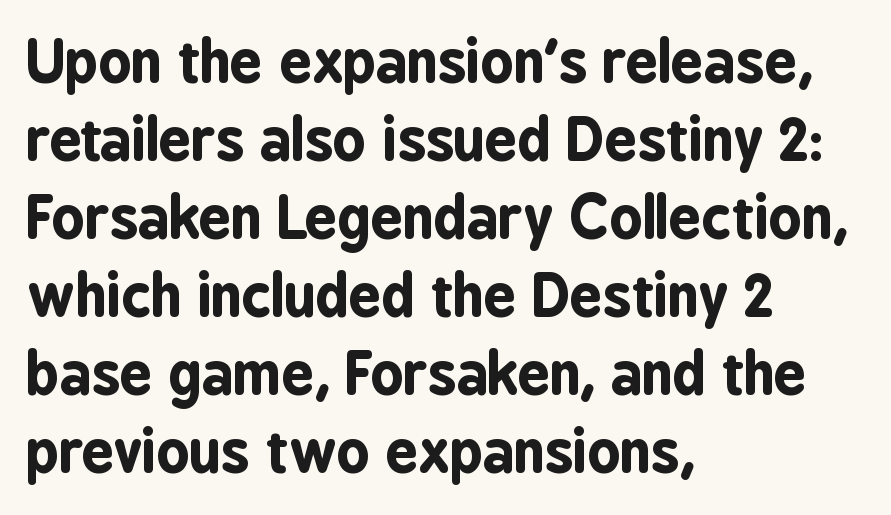
Q: Is the text bold? A: Yes.
Q: Is the text italic (slanted)? A: No, it is upright.
Q: Is the typeface a serif or a sans-serif typeface? A: Sans-serif.
Q: Is the text underlined? A: No.
Q: How is the paragraph aligned? A: Left-aligned.
Q: Is the spacing between letters normal or unusually wide? A: Normal.
Q: Is the spacing between lines tight, normal or loose? A: Normal.
Q: Width (condensed, normal, or wide)? A: Condensed.
Q: Stroke contrast? A: Low.
Q: x-height? A: Medium.
Q: Monospaced? A: No.
